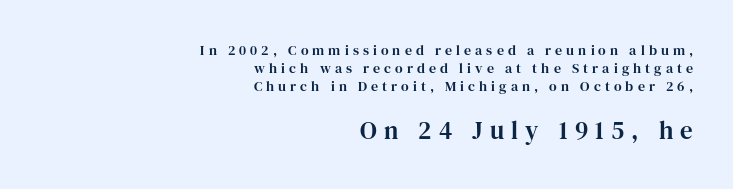
Reading down the column, the eye jumps a familiar distance to each next line. The area under the type is left untouched. Students, note that the glyphs here are deliberately spaced far apart. Does the bottom block carry the larger type? Yes, it does.
